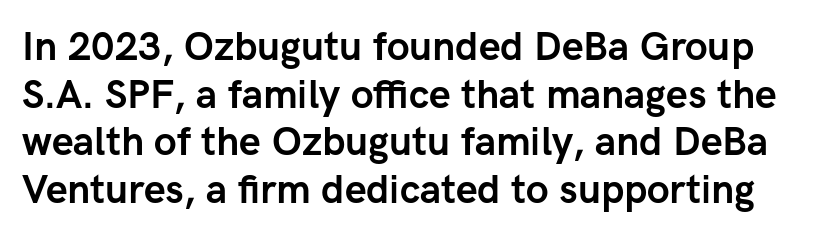
{"serif": "no", "italic": "no", "bold": "yes", "weight": "semibold", "width": "normal", "stroke_contrast": "low", "x_height": "medium", "monospaced": "no", "underline": "no", "line_spacing_ratio": 1.22, "letter_spacing": "normal", "letter_spacing_em": 0.0, "glyph_px": 39}
